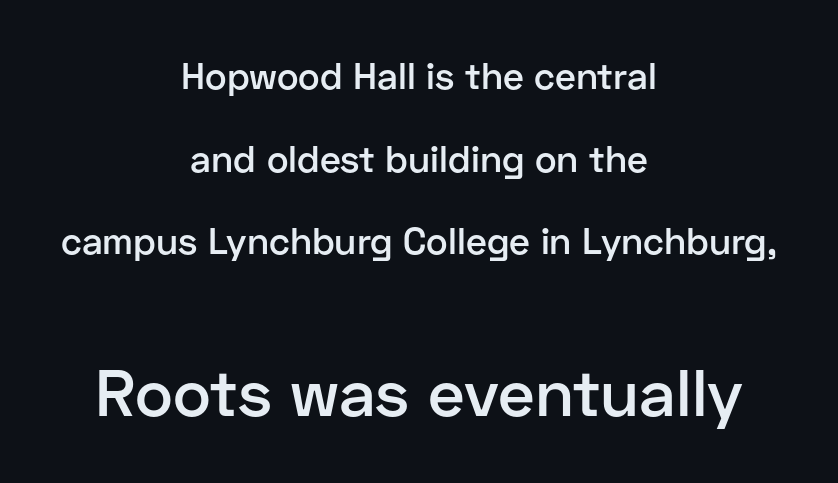
The image shows 65 px semibold sans-serif type, upright; set centered, loose line spacing (2.23x), normal letter spacing, not underlined; the second (bottom) block is 1.76x larger; low stroke contrast and a medium x-height.
